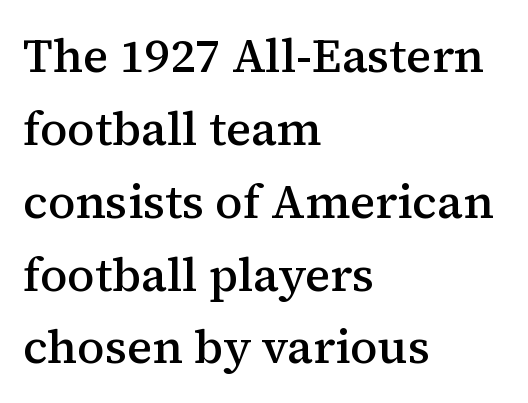
Q: Is the text bold? A: Semi-bold.
Q: Is the text italic (slanted)? A: No, it is upright.
Q: Is the typeface a serif or a sans-serif typeface? A: Serif.
Q: Is the text underlined? A: No.
Q: How is the paragraph aligned? A: Left-aligned.
Q: Is the spacing between letters normal or unusually wide? A: Normal.
Q: Is the spacing between lines tight, normal or loose? A: Normal.
Q: Width (condensed, normal, or wide)? A: Normal.
Q: Stroke contrast? A: Medium.
Q: x-height? A: Medium.
Q: Monospaced? A: No.
